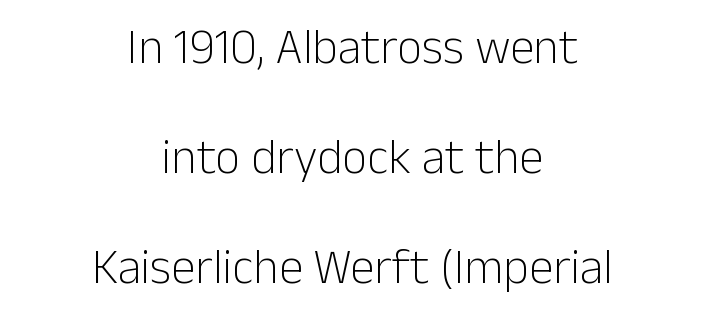
Posture: vertical. This rendering employs a face without finishing strokes, i.e., a sans-serif. The space directly below the letters is spotless. There is no visible air inserted between adjacent glyphs. Is this a fixed-width face? No — the glyphs have proportional, varying widths. Typeset on center — no edge is straight.
